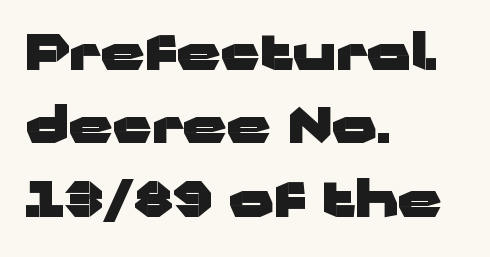
{"serif": "no", "italic": "no", "bold": "yes", "weight": "heavy", "width": "wide", "stroke_contrast": "low", "x_height": "medium", "monospaced": "no", "underline": "no", "align": "left", "line_spacing": "normal", "line_spacing_ratio": 1.5, "letter_spacing": "normal", "letter_spacing_em": 0.0, "glyph_px": 49}
